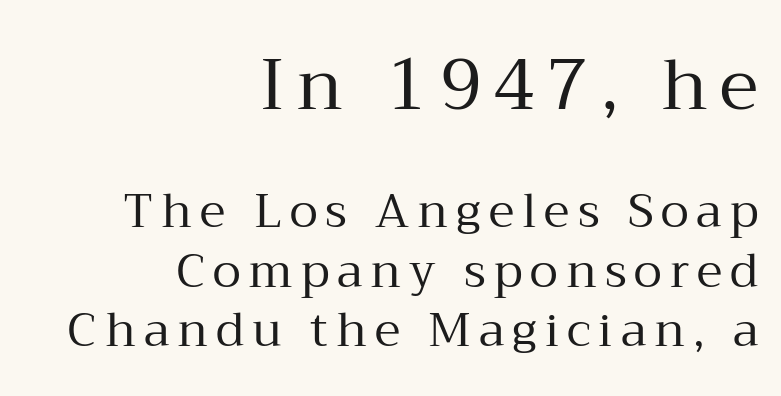
Unlike italic type, these characters show no tilt at all. Character widths vary here, with narrow letters taking less room than wide ones. The characters are drawn with everyday or finer stroke widths. What kind of face is this? One with serifs. Does the leading feel generous? No, just average. These lines are set flush right with a ragged left edge.
